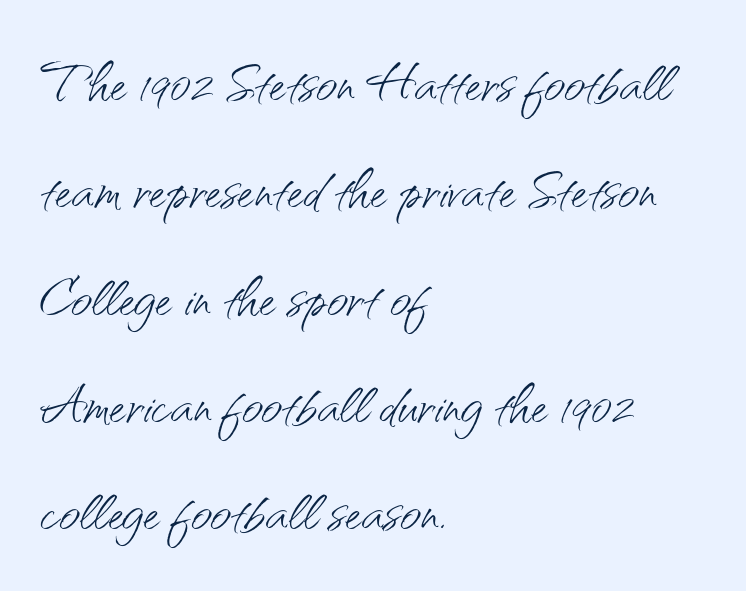
The font sits on the lighter half of the weight spectrum, regular included. This sample keeps an unexceptional amount of space between lines. The paragraph has a hard left edge and a soft right edge. Lines of text with bare space underneath.
